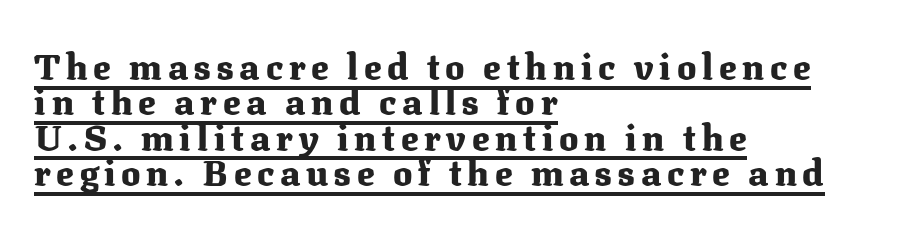
{"serif": "yes", "italic": "no", "bold": "yes", "weight": "heavy", "width": "normal", "stroke_contrast": "medium", "x_height": "medium", "monospaced": "no", "underline": "yes", "align": "left", "line_spacing": "tight", "line_spacing_ratio": 0.98, "glyph_px": 36}
